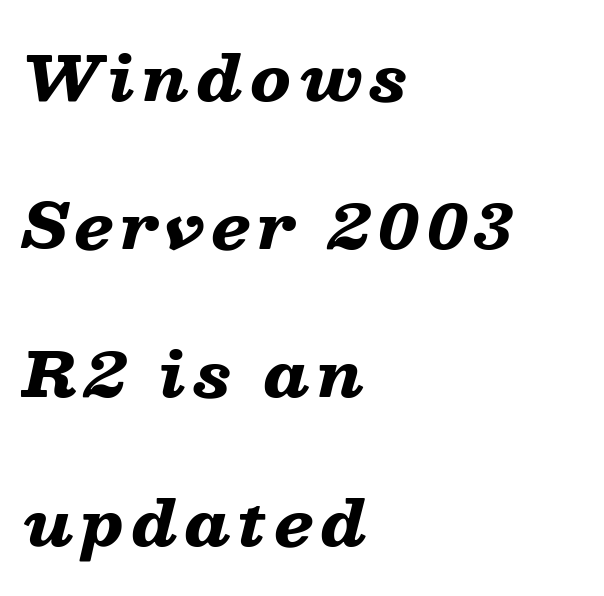
{"italic": "yes", "lean": "right", "slant_degrees": 13, "bold": "yes", "weight": "heavy", "width": "wide", "stroke_contrast": "low", "x_height": "medium", "monospaced": "no", "underline": "no", "align": "left", "line_spacing": "loose", "line_spacing_ratio": 2.39, "glyph_px": 62}
